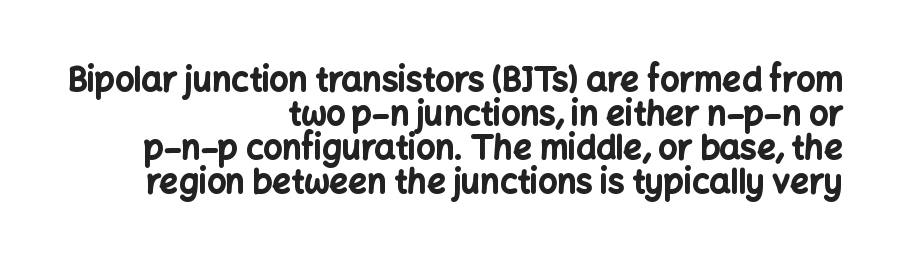
The designer went with a sans here, leaving each stem footless. The glyphs are unaccompanied by any horizontal stroke below them. These lines are rendered in a variable-pitch font. Does extra space separate the letters? No, they use regular spacing. The specimen reads as upright at a glance.
